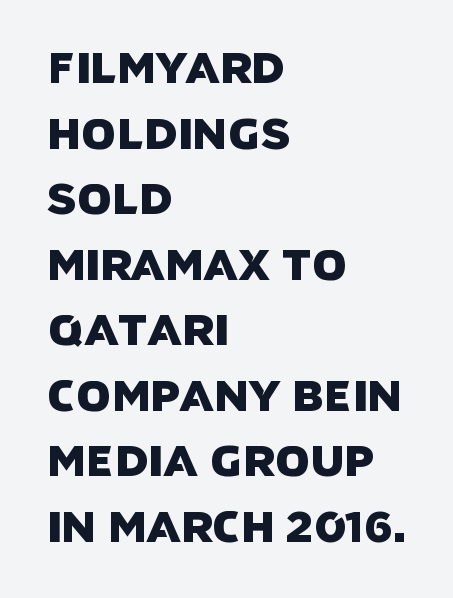
{"serif": "no", "width": "normal", "stroke_contrast": "low", "x_height": "large", "monospaced": "no", "underline": "no", "align": "left", "line_spacing": "normal", "line_spacing_ratio": 1.49, "letter_spacing": "normal", "letter_spacing_em": 0.0, "glyph_px": 44}
